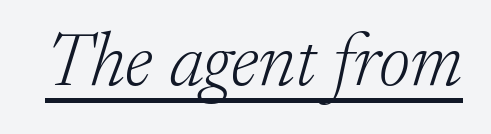
The image shows 75 px light serif type, italic (leaning right); set normal letter spacing, underlined; low stroke contrast and a medium x-height.
